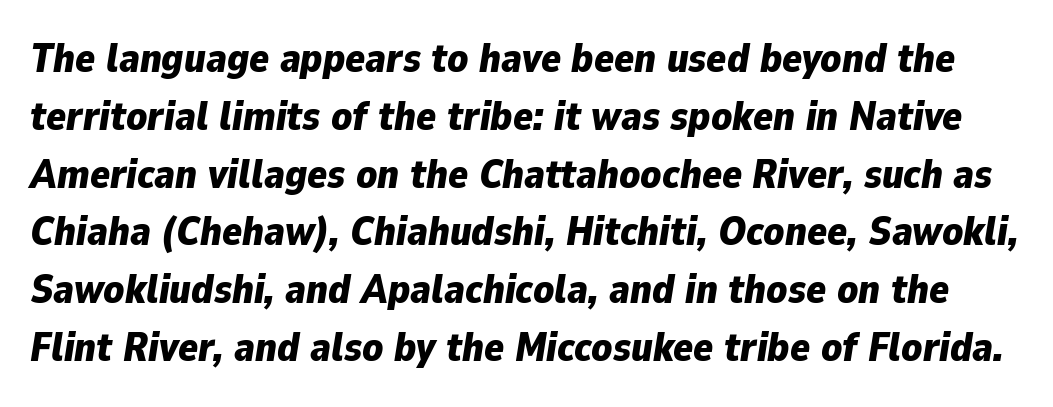
{"italic": "yes", "lean": "right", "slant_degrees": 9, "bold": "yes", "weight": "bold", "width": "normal", "stroke_contrast": "low", "x_height": "medium", "monospaced": "no", "underline": "no", "line_spacing": "normal", "line_spacing_ratio": 1.41, "letter_spacing": "normal", "letter_spacing_em": 0.0, "glyph_px": 41}
